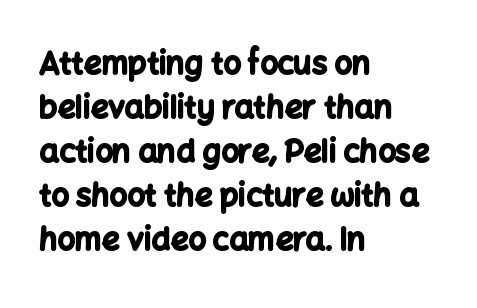
Q: Is the text bold? A: Yes.
Q: Is the text italic (slanted)? A: No, it is upright.
Q: Is the typeface a serif or a sans-serif typeface? A: Sans-serif.
Q: Is the text underlined? A: No.
Q: How is the paragraph aligned? A: Left-aligned.
Q: Is the spacing between letters normal or unusually wide? A: Normal.
Q: Is the spacing between lines tight, normal or loose? A: Normal.
Q: Width (condensed, normal, or wide)? A: Normal.
Q: Stroke contrast? A: Low.
Q: x-height? A: Medium.
Q: Monospaced? A: No.
